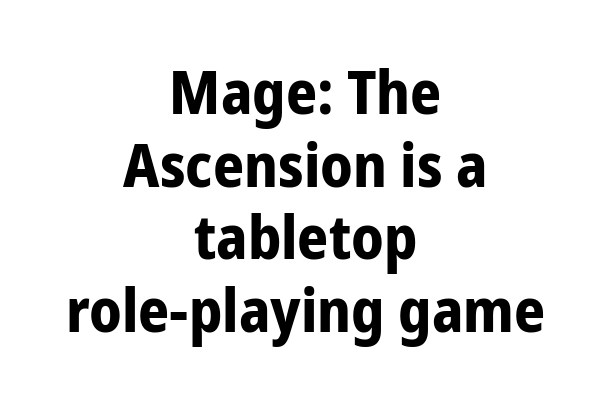
Letter spacing: default. Style check: upright. A typesetter would call this proportional, since set widths differ per character. The font family rendered here belongs to the sans-serif group.
